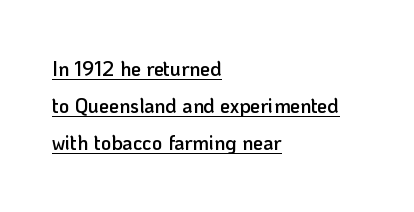
Look at the tracking — it's just the regular setting, nothing added. Bold? Not quite — semibold, heavier than regular but stopping short. Unlike italic type, these characters show no tilt at all. The rag falls on the right side of this text block. Does a line run under the words? Yes, clearly.
